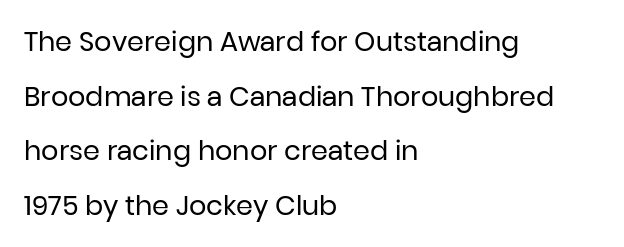
Characters remain perfectly vertical along every line. Think standard paragraph weight, or any step lighter than that. How would I describe the line gaps? Wide and relaxed. The compositor pushed each line to the left boundary. The letterforms sit shoulder to shoulder at normal distance. Type without underlining.
